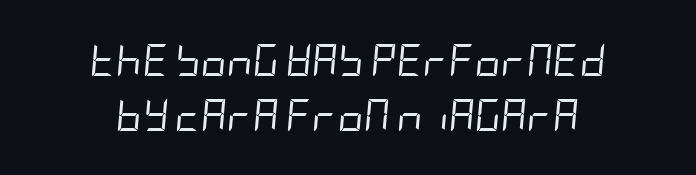
There is no visible air inserted between adjacent glyphs. Quick note: italic. Vertical stems look standard width or narrower in stroke. The paragraph has two soft edges and a firm central axis. Check under the words: just untouched page.
